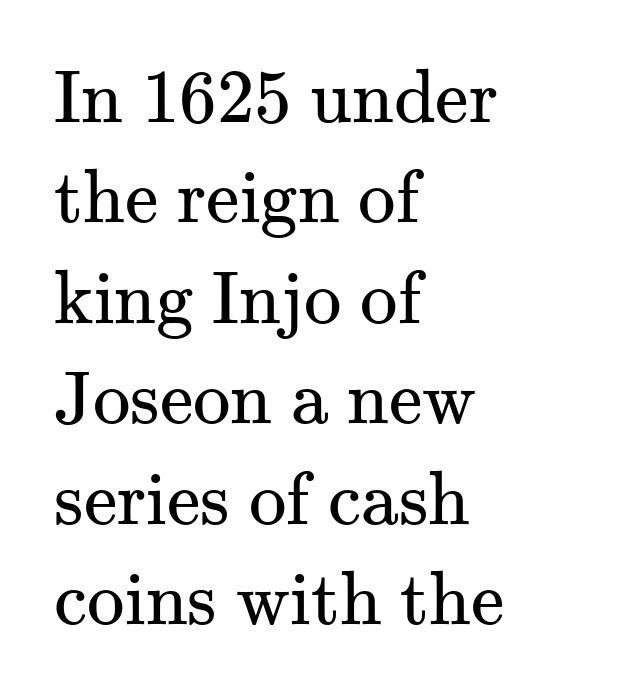
Stems and bowls with no extra thickness — not bold. Leading matches the norm, producing a regular column. Words float on clear page, feet unadorned. These lines are composed in type with serifs. This is the regular roman posture of the typeface.
